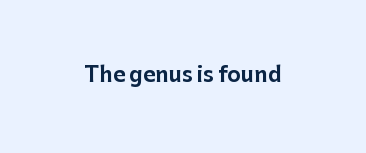
The image shows 21 px text type, upright; set normal letter spacing, not underlined.
